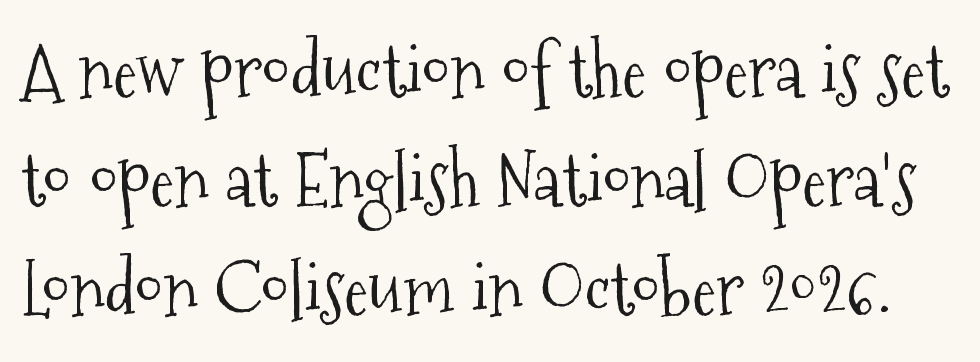
Q: Is the text bold? A: No.
Q: Is the text italic (slanted)? A: No, it is upright.
Q: Is the typeface a serif or a sans-serif typeface? A: Serif.
Q: Is the text underlined? A: No.
Q: Is the spacing between letters normal or unusually wide? A: Normal.
Q: Is the spacing between lines tight, normal or loose? A: Normal.
Q: Width (condensed, normal, or wide)? A: Condensed.
Q: Stroke contrast? A: Medium.
Q: x-height? A: Medium.
Q: Monospaced? A: No.
